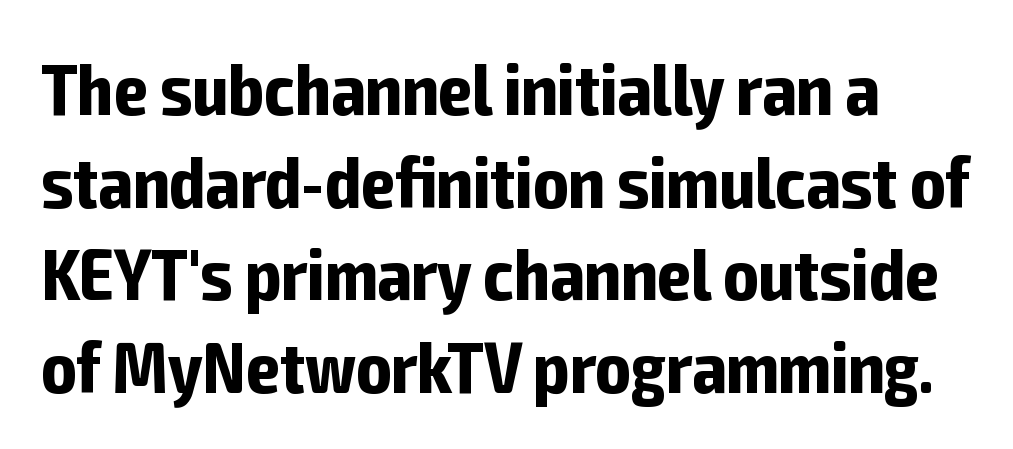
The image shows 73 px bold, condensed sans-serif type, upright; set normal line spacing (1.27x), normal letter spacing, not underlined; low stroke contrast and a medium x-height.
